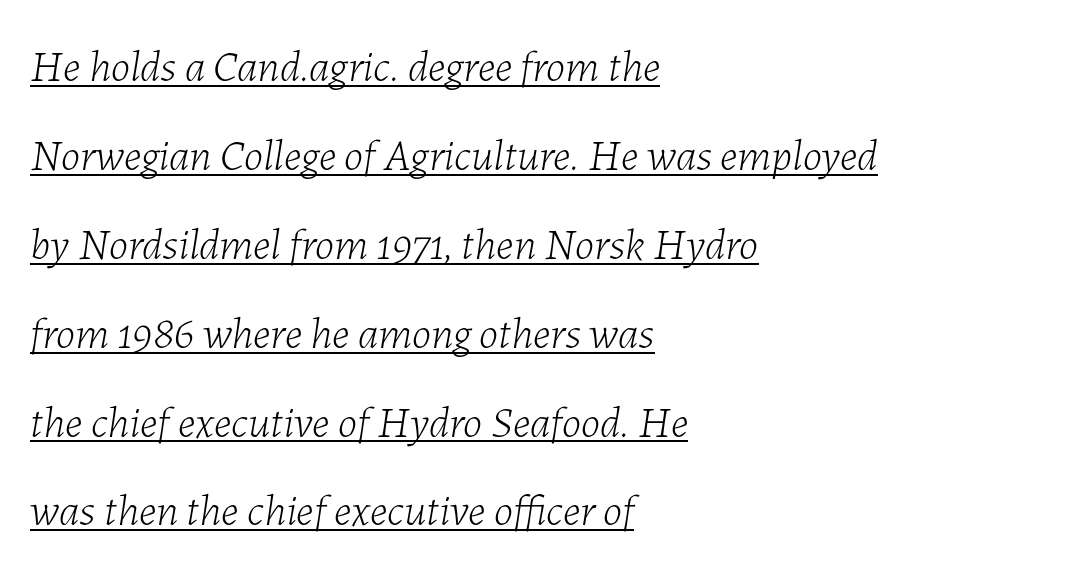
Left-aligned paragraph, ragged on the right. The face used here is proportionally spaced, like ordinary book or web type. Rendered with sloped, italic letterforms. Caption: standard tracking, unaltered. The passage shown stacks its lines with a broad gap.
